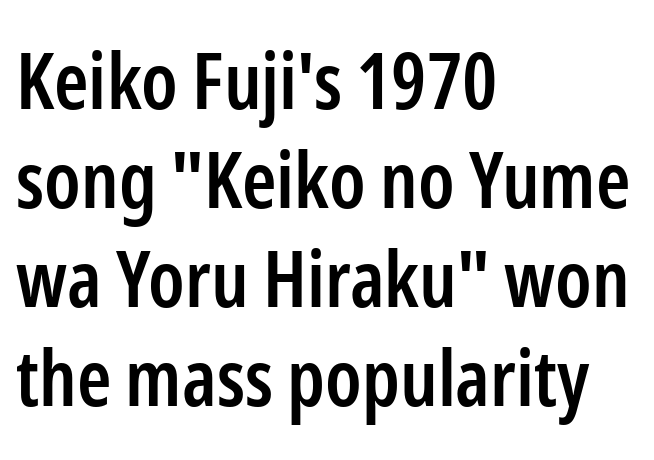
Q: Is the text bold? A: Semi-bold.
Q: Is the text italic (slanted)? A: No, it is upright.
Q: Is the typeface a serif or a sans-serif typeface? A: Sans-serif.
Q: Is the text underlined? A: No.
Q: How is the paragraph aligned? A: Left-aligned.
Q: Is the spacing between letters normal or unusually wide? A: Normal.
Q: Is the spacing between lines tight, normal or loose? A: Normal.
Q: Width (condensed, normal, or wide)? A: Condensed.
Q: Stroke contrast? A: Low.
Q: x-height? A: Medium.
Q: Monospaced? A: No.
